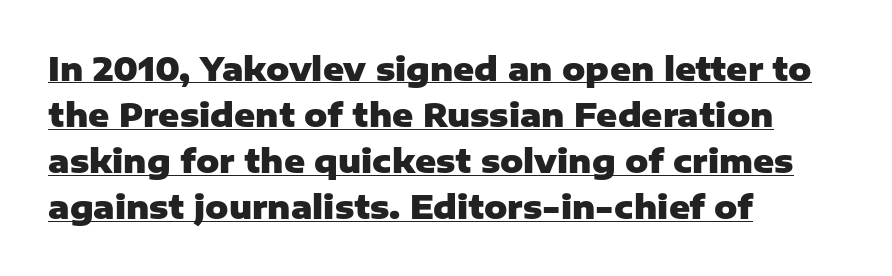
Q: Is the text bold? A: Yes.
Q: Is the text italic (slanted)? A: No, it is upright.
Q: Is the typeface a serif or a sans-serif typeface? A: Sans-serif.
Q: Is the text underlined? A: Yes.
Q: How is the paragraph aligned? A: Left-aligned.
Q: Is the spacing between letters normal or unusually wide? A: Normal.
Q: Is the spacing between lines tight, normal or loose? A: Normal.
Q: Width (condensed, normal, or wide)? A: Normal.
Q: Stroke contrast? A: Low.
Q: x-height? A: Medium.
Q: Monospaced? A: No.
